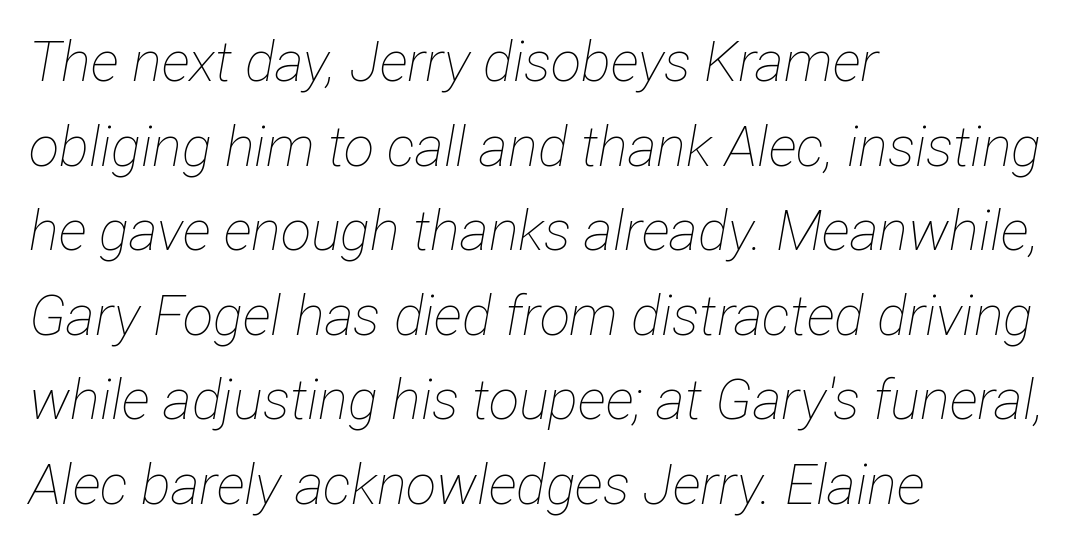
The image shows 56 px thin, condensed type, italic (leaning right); set left-aligned, normal line spacing (1.51x), normal letter spacing, not underlined; low stroke contrast and a medium x-height.
